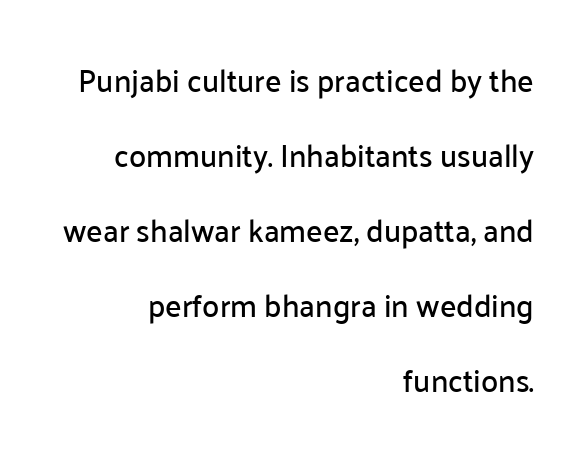
{"serif": "no", "italic": "no", "width": "normal", "stroke_contrast": "low", "x_height": "medium", "monospaced": "no", "underline": "no", "align": "right", "line_spacing": "loose", "line_spacing_ratio": 2.42, "letter_spacing": "normal", "letter_spacing_em": 0.0, "glyph_px": 31}
